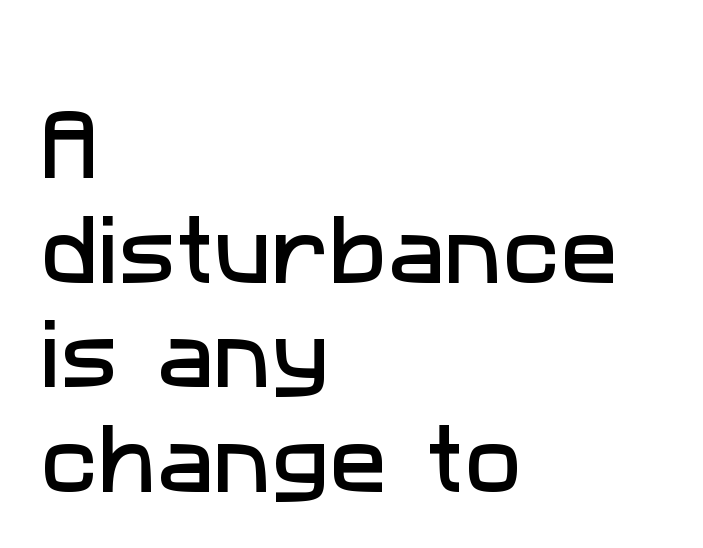
Q: Is the typeface a serif or a sans-serif typeface? A: Sans-serif.
Q: Is the text underlined? A: No.
Q: How is the paragraph aligned? A: Left-aligned.
Q: Is the spacing between letters normal or unusually wide? A: Normal.
Q: Is the spacing between lines tight, normal or loose? A: Normal.
Q: Width (condensed, normal, or wide)? A: Normal.
Q: Stroke contrast? A: Low.
Q: x-height? A: Medium.
Q: Monospaced? A: No.
